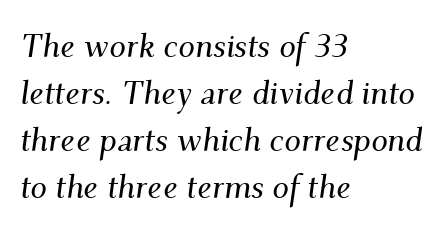
Q: Is the text italic (slanted)? A: Yes, it leans right by about 9 degrees.
Q: Is the typeface a serif or a sans-serif typeface? A: Serif.
Q: Is the text underlined? A: No.
Q: How is the paragraph aligned? A: Left-aligned.
Q: Is the spacing between letters normal or unusually wide? A: Normal.
Q: Is the spacing between lines tight, normal or loose? A: Normal.
Q: Width (condensed, normal, or wide)? A: Normal.
Q: Stroke contrast? A: Medium.
Q: x-height? A: Small.
Q: Monospaced? A: No.
